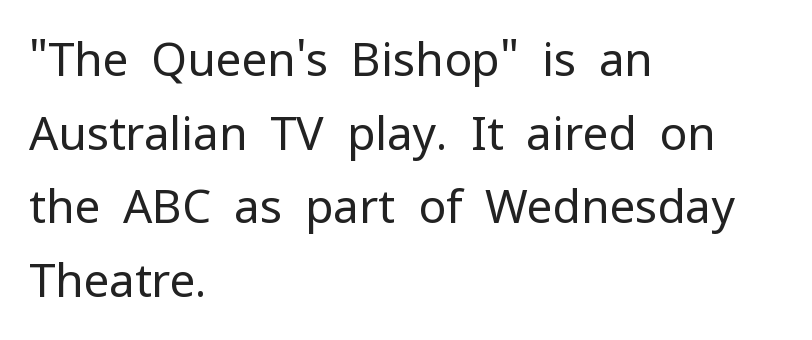
{"serif": "no", "italic": "no", "bold": "no", "weight": "regular", "width": "normal", "stroke_contrast": "low", "x_height": "medium", "monospaced": "no", "underline": "no", "align": "left", "line_spacing": "normal", "line_spacing_ratio": 1.6, "letter_spacing": "normal", "letter_spacing_em": 0.0, "glyph_px": 46}
